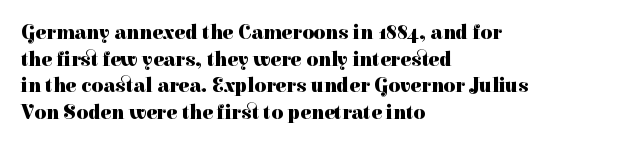
Q: Is the text bold? A: Yes.
Q: Is the text italic (slanted)? A: No, it is upright.
Q: Is the text underlined? A: No.
Q: How is the paragraph aligned? A: Left-aligned.
Q: Is the spacing between letters normal or unusually wide? A: Normal.
Q: Is the spacing between lines tight, normal or loose? A: Normal.
